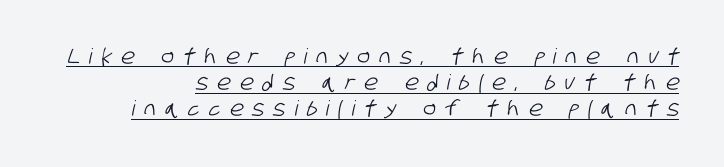
{"underline": "yes", "align": "right", "line_spacing_ratio": 1.24, "letter_spacing": "wide", "letter_spacing_em": 0.44, "glyph_px": 21}
